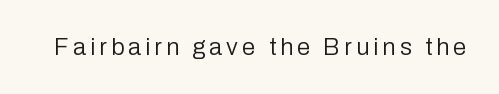
The image shows 24 px text type, upright; set not underlined.
